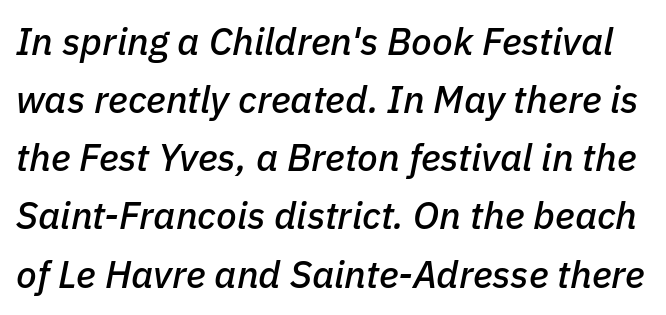
The letters advance in unequal steps, a hallmark of proportional type. Students, note that the glyphs here touch the page at normal intervals. Regular leading. The text carries the slant typical of an italic or oblique font.
